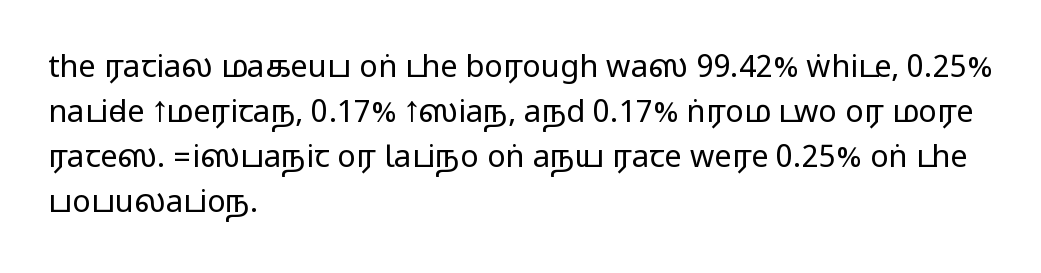
Q: Is the text italic (slanted)? A: No, it is upright.
Q: Is the typeface a serif or a sans-serif typeface? A: Sans-serif.
Q: Is the text underlined? A: No.
Q: How is the paragraph aligned? A: Left-aligned.
Q: Is the spacing between letters normal or unusually wide? A: Normal.
Q: Is the spacing between lines tight, normal or loose? A: Normal.
Q: Width (condensed, normal, or wide)? A: Wide.
Q: Stroke contrast? A: Medium.
Q: Monospaced? A: No.
